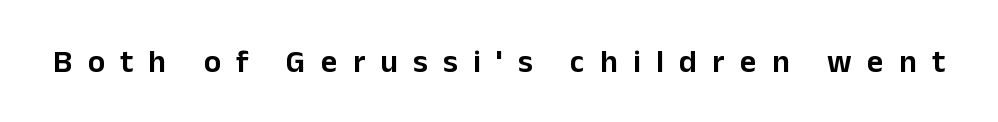
Ordinary non-slanted type is in use. The foot of each line stays bare and open. The letters are spread apart with noticeably loose tracking. Each letter keeps its own natural width here, so spacing adapts to shape.
